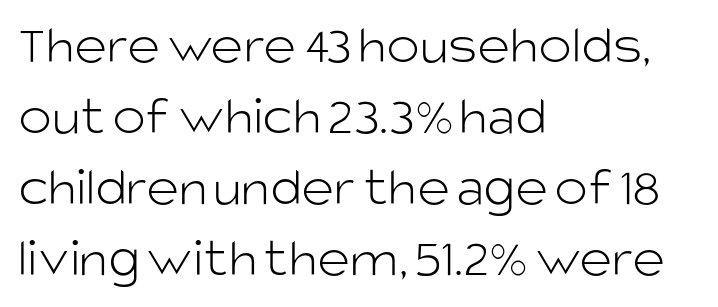
Q: Is the text bold? A: No.
Q: Is the text italic (slanted)? A: No, it is upright.
Q: Is the typeface a serif or a sans-serif typeface? A: Sans-serif.
Q: Is the text underlined? A: No.
Q: How is the paragraph aligned? A: Left-aligned.
Q: Is the spacing between letters normal or unusually wide? A: Normal.
Q: Is the spacing between lines tight, normal or loose? A: Normal.
Q: Width (condensed, normal, or wide)? A: Normal.
Q: Stroke contrast? A: Low.
Q: x-height? A: Large.
Q: Monospaced? A: No.
